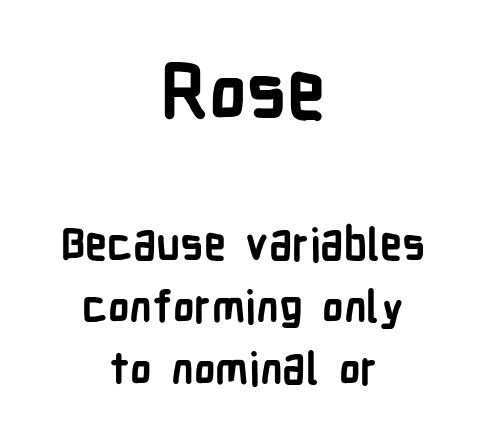
{"serif": "no", "italic": "no", "bold": "yes", "weight": "semibold", "width": "condensed", "stroke_contrast": "low", "x_height": "medium", "monospaced": "no", "underline": "no", "align": "center", "line_spacing": "normal", "line_spacing_ratio": 1.4, "letter_spacing": "normal", "letter_spacing_em": 0.0, "larger_block": "first", "size_ratio": 1.75, "glyph_px": 77}
